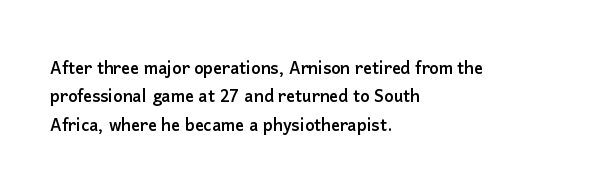
The image shows 22 px text type, upright; set left-aligned, normal line spacing (1.29x), normal letter spacing, not underlined.
